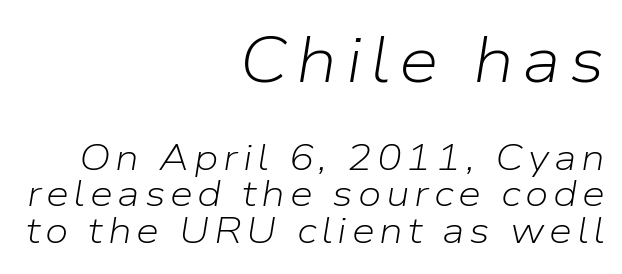
The image shows 64 px light type, italic (leaning right); set right-aligned, tight line spacing (0.99x), not underlined; the first (top) block is 1.73x larger; low stroke contrast and a medium x-height.
